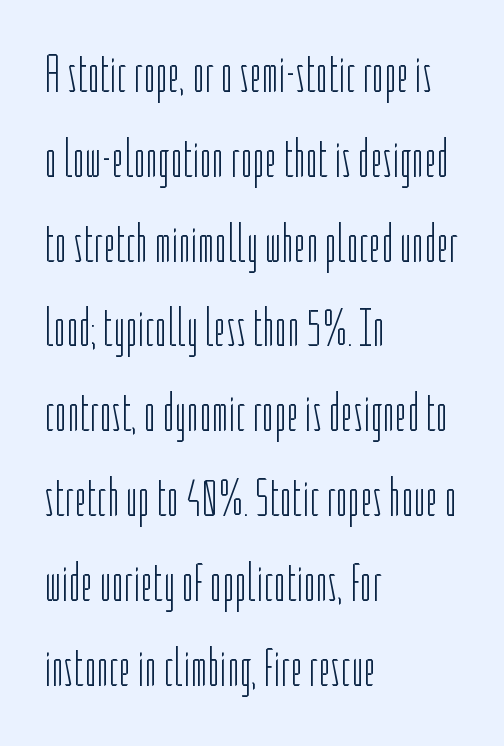
{"serif": "no", "italic": "no", "bold": "no", "weight": "light", "width": "condensed", "stroke_contrast": "low", "x_height": "medium", "monospaced": "no", "underline": "no", "align": "left", "line_spacing": "normal", "line_spacing_ratio": 1.6, "letter_spacing": "normal", "letter_spacing_em": 0.0, "glyph_px": 53}
